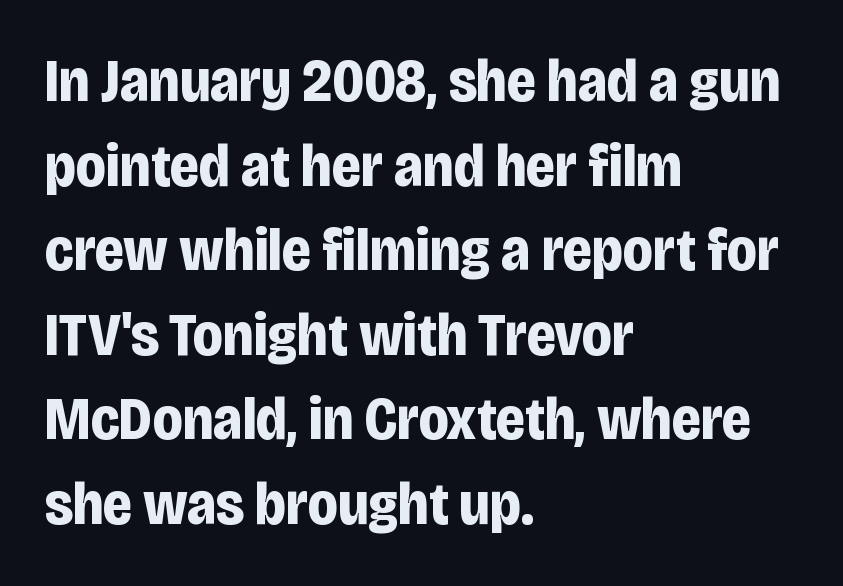
Quick note: not italic, upright. Unmarked baselines from the first word to the last. Grotesque or geometric, the face here clearly has no serifs. Where is the straight margin? On the left. Spacing verdict: proportional, widths tailored to each character.
